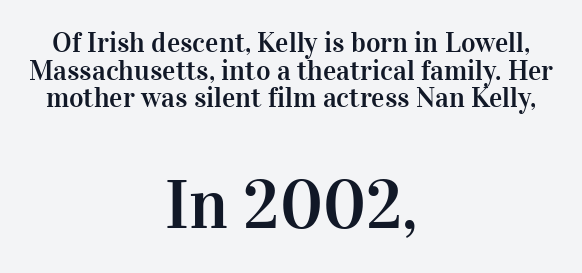
{"serif": "yes", "italic": "no", "width": "normal", "stroke_contrast": "high", "x_height": "medium", "monospaced": "no", "underline": "no", "align": "center", "line_spacing": "tight", "line_spacing_ratio": 0.99, "letter_spacing": "normal", "letter_spacing_em": 0.0, "larger_block": "second", "size_ratio": 2.46, "glyph_px": 69}
